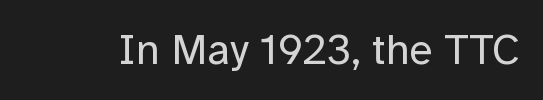
The glyphs in this specimen are sans serif. This is roman type, the default non-slanted kind. Stems and bowls with no extra thickness — not bold. Honestly, the letter spacing is just normal — you wouldn't notice it. The face used here is proportionally spaced, like ordinary book or web type.
